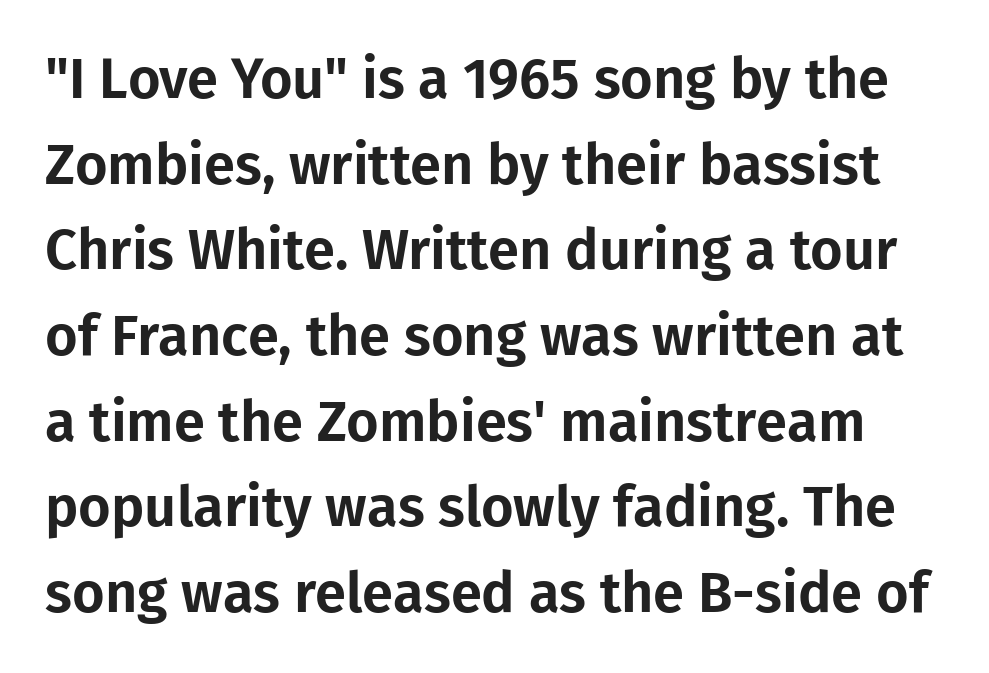
The image shows 56 px sans-serif type, upright; set normal line spacing (1.53x), normal letter spacing, not underlined; low stroke contrast and a medium x-height.
